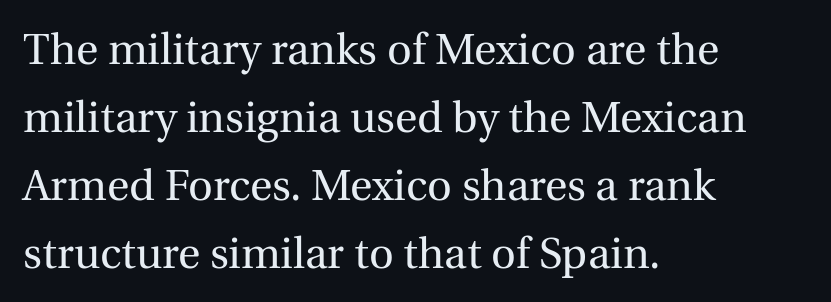
No heavy texture on the line: the type isn't bold. Descenders hang freely into open space. If you measured baseline to baseline, you'd find a middling distance. I'd call this a serif setting — the letters wear small feet. This sample has the flowing, uneven cadence of proportional lettering. Casual observation: everything's shoved over to the left.
